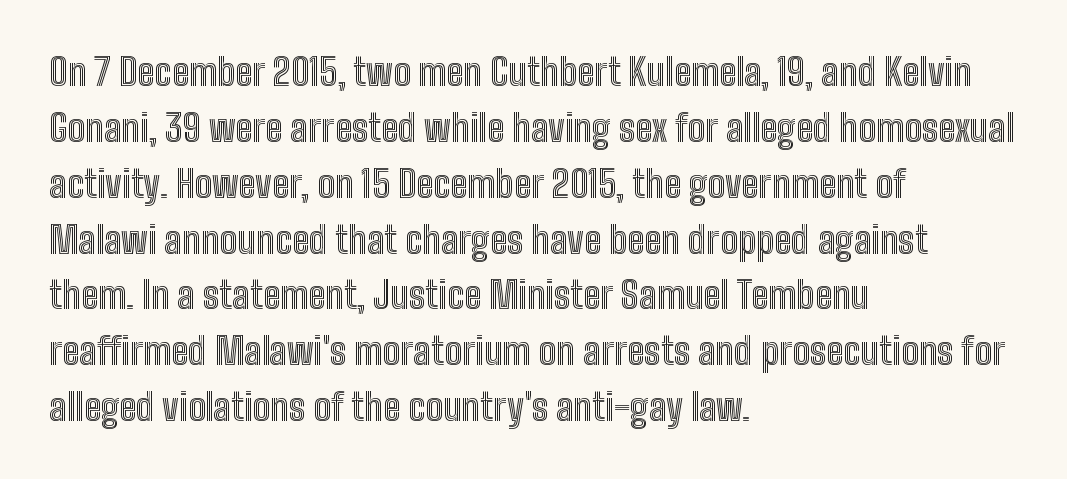
{"italic": "no", "width": "condensed", "x_height": "medium", "monospaced": "no", "underline": "no", "align": "left", "line_spacing": "normal", "line_spacing_ratio": 1.51, "letter_spacing": "normal", "letter_spacing_em": 0.0, "glyph_px": 37}
